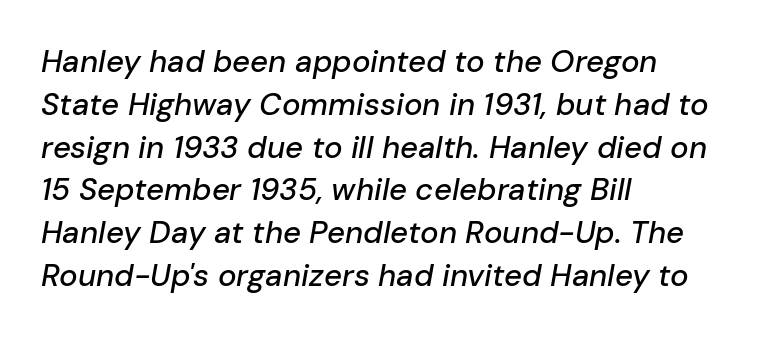
Q: Is the text italic (slanted)? A: Yes, it leans right by about 10 degrees.
Q: Is the text underlined? A: No.
Q: How is the paragraph aligned? A: Left-aligned.
Q: Is the spacing between letters normal or unusually wide? A: Normal.
Q: Is the spacing between lines tight, normal or loose? A: Normal.
Q: Width (condensed, normal, or wide)? A: Normal.
Q: Stroke contrast? A: Low.
Q: x-height? A: Medium.
Q: Monospaced? A: No.
